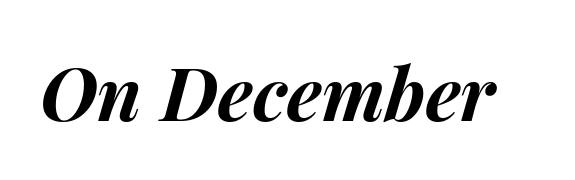
{"italic": "yes", "lean": "right", "slant_degrees": 15, "bold": "yes", "weight": "bold", "width": "normal", "stroke_contrast": "medium", "x_height": "medium", "monospaced": "no", "underline": "no", "letter_spacing": "normal", "letter_spacing_em": 0.0, "glyph_px": 74}
